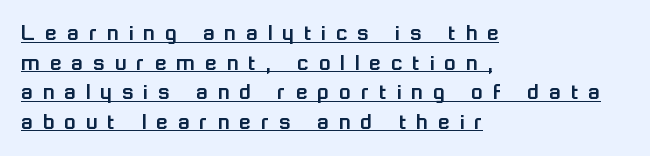
The image shows 24 px text type, upright; set left-aligned, line spacing 1.23x, unusually wide letter spacing (+0.42 em), underlined.
